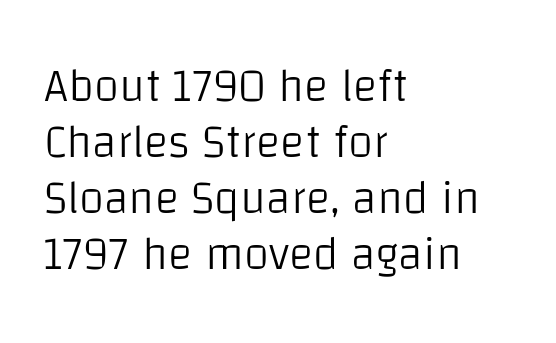
Nobody touched the tracking dial on this one. Classification — sans serif. Caption: multi-line text, flush left, ragged right. Descender tails drop into unmarked territory.
